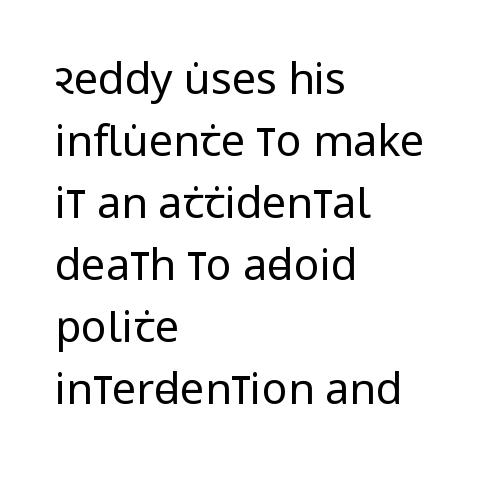
{"serif": "no", "italic": "no", "bold": "no", "weight": "regular", "width": "condensed", "stroke_contrast": "low", "x_height": "large", "monospaced": "no", "underline": "no", "align": "left", "line_spacing": "normal", "line_spacing_ratio": 1.44, "letter_spacing": "normal", "letter_spacing_em": 0.0, "glyph_px": 43}
